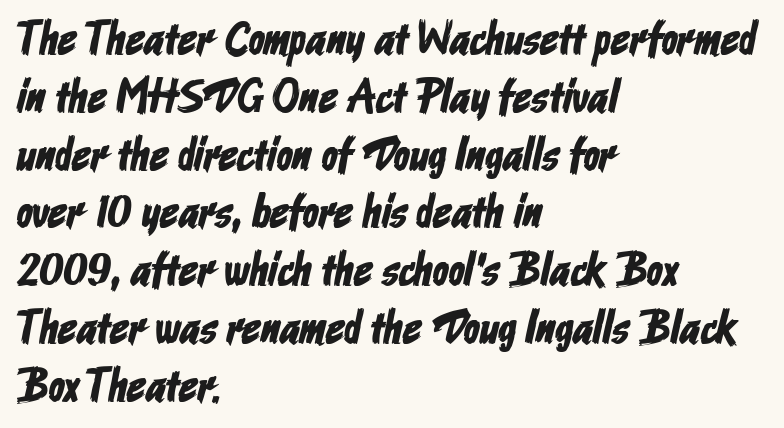
If you drew a ruler down the left edge, every line would touch it. Plain, unruled lines of type. Short note: letters normally spaced. Stroke terminals: plain, sans-serif.
